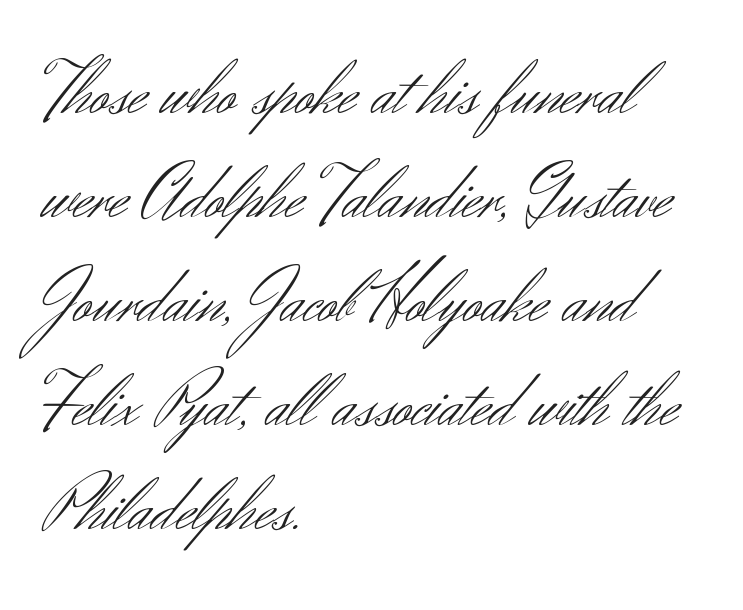
You can tell from the bare stems that sans-serif type was used. Is the letter spacing exaggerated? No — it looks like the ordinary default. Counters stay open thanks to moderate or lighter strokes. A bare baseline throughout the passage. Looks like regular typesetting: each glyph gets only the width it needs.
